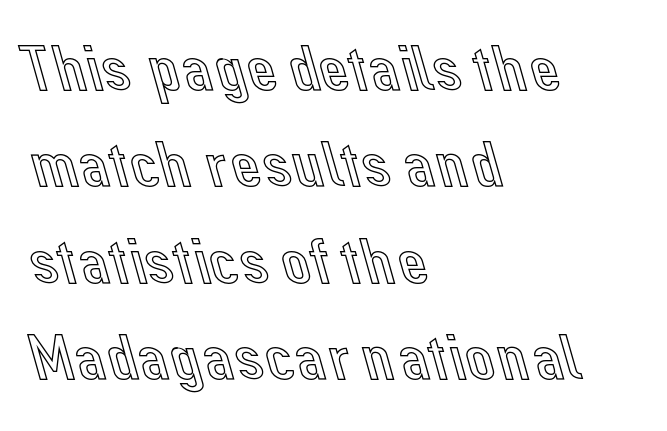
{"width": "normal", "x_height": "medium", "monospaced": "no", "underline": "no", "align": "left", "line_spacing": "normal", "line_spacing_ratio": 1.46, "letter_spacing": "normal", "letter_spacing_em": 0.0, "glyph_px": 66}
